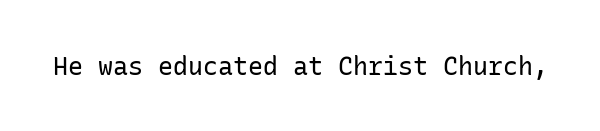
{"italic": "no", "bold": "no", "underline": "no", "letter_spacing": "normal", "letter_spacing_em": 0.0, "glyph_px": 25}
